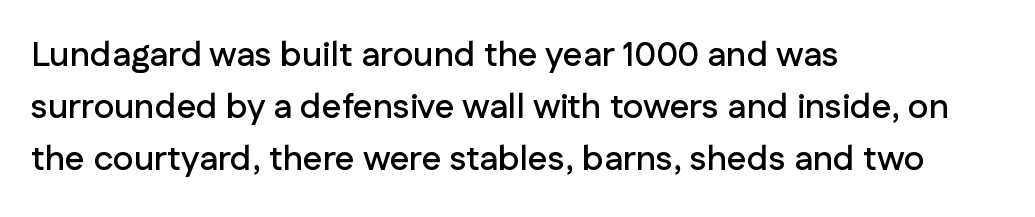
{"serif": "no", "italic": "no", "width": "normal", "stroke_contrast": "low", "x_height": "medium", "monospaced": "no", "underline": "no", "align": "left", "line_spacing": "normal", "line_spacing_ratio": 1.49, "letter_spacing": "normal", "letter_spacing_em": 0.0, "glyph_px": 35}
